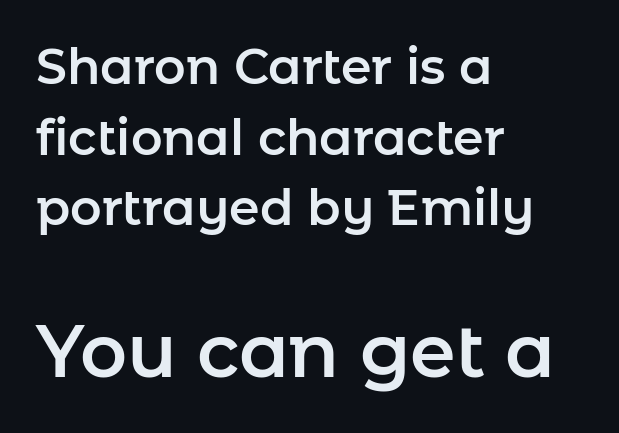
The face used here appears at its bigger size in the lower chunk. The strip under each line holds only bare page. The text block is weighted toward the left margin, trailing off unevenly rightward. In terms of posture, this sample is upright. Is there much room between lines? A standard amount, neither cramped nor airy.
